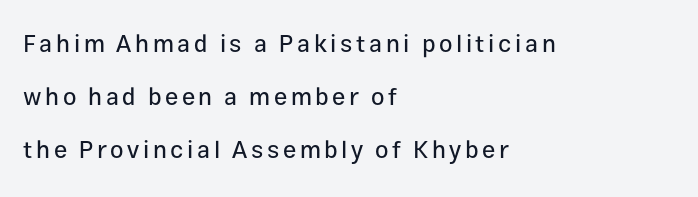
{"italic": "no", "underline": "no", "align": "left", "line_spacing": "loose", "line_spacing_ratio": 2.21, "glyph_px": 24}
